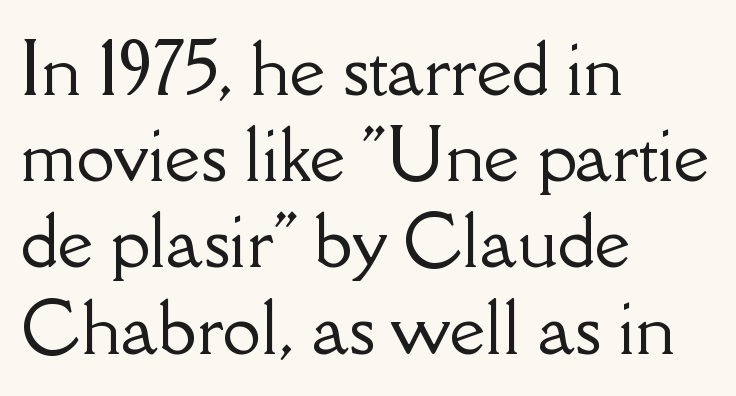
The image shows 69 px serif type, upright; set left-aligned, normal line spacing (1.25x), normal letter spacing, not underlined; low stroke contrast and a small x-height.
